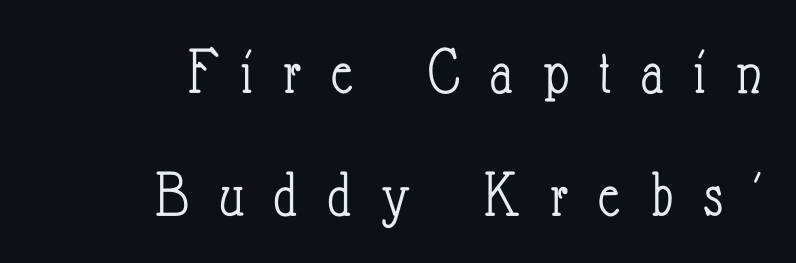
There is plenty of visible air inserted between adjacent glyphs. The foot of each line stays bare and open. Does the copy run flush right? Yes — the right margin is perfectly even. Quick note: not italic, upright. Letters have the restrained weight of plain body copy at most.
